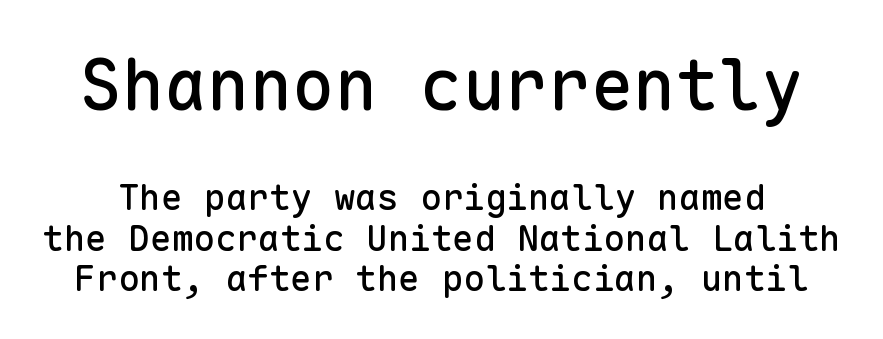
The image shows 71 px sans-serif type, upright, monospaced; set tight line spacing (1.12x), normal letter spacing, not underlined; the first (top) block is 1.97x larger; low stroke contrast and a medium x-height.
